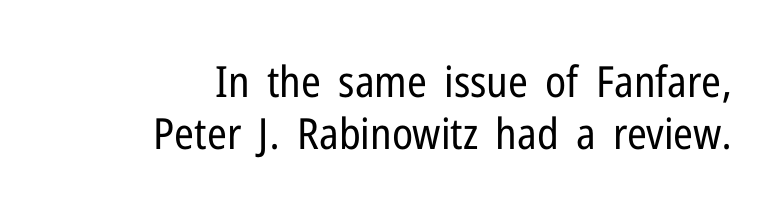
Q: Is the text bold? A: No.
Q: Is the text italic (slanted)? A: No, it is upright.
Q: Is the typeface a serif or a sans-serif typeface? A: Sans-serif.
Q: Is the text underlined? A: No.
Q: How is the paragraph aligned? A: Right-aligned.
Q: Is the spacing between letters normal or unusually wide? A: Normal.
Q: Width (condensed, normal, or wide)? A: Condensed.
Q: Stroke contrast? A: Low.
Q: x-height? A: Medium.
Q: Monospaced? A: No.
